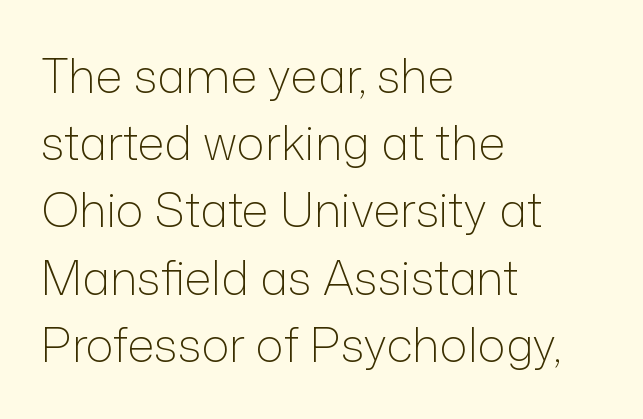
Q: Is the text bold? A: No.
Q: Is the text italic (slanted)? A: No, it is upright.
Q: Is the typeface a serif or a sans-serif typeface? A: Sans-serif.
Q: Is the text underlined? A: No.
Q: How is the paragraph aligned? A: Left-aligned.
Q: Is the spacing between letters normal or unusually wide? A: Normal.
Q: Is the spacing between lines tight, normal or loose? A: Normal.
Q: Width (condensed, normal, or wide)? A: Normal.
Q: Stroke contrast? A: Low.
Q: x-height? A: Medium.
Q: Monospaced? A: No.
